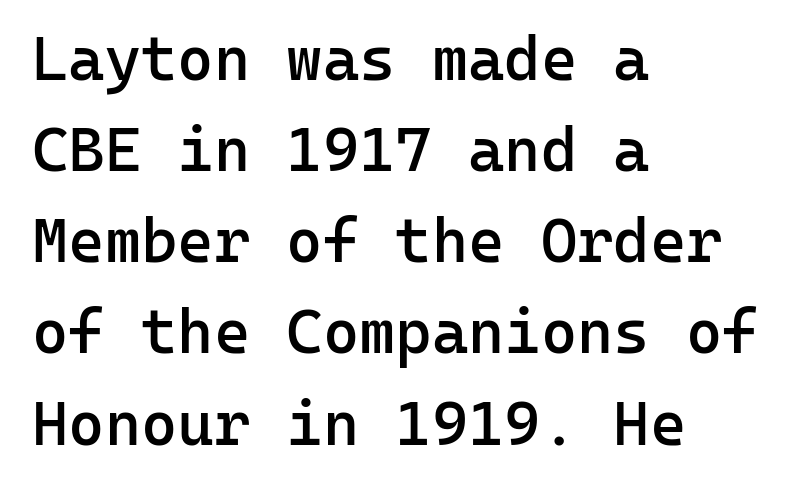
Horizontally, the lines are justified to the leading edge only. Underline: absent. Note the uniform advance width — an 'i' takes as much space as an 'm'. Is there any slant? The stems are plumb. Tracking value appears to be zero — textbook default spacing. On the weight axis this lands at semibold, roughly 600.
